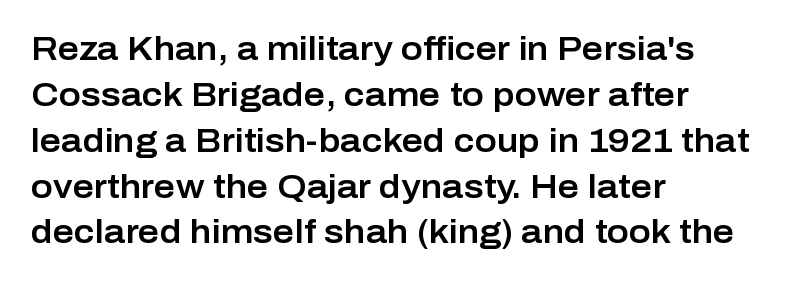
Leftover space on each line is placed entirely after the last word. No word sits above an underline. Regular leading. Inter-character spacing is left at the font's built-in metrics. Think of a printed novel: that variable character pitch is what you see here.
